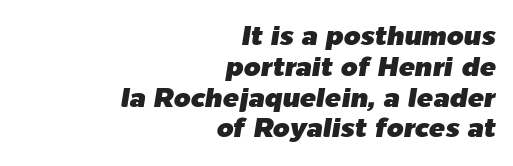
Q: Is the text italic (slanted)? A: Yes, it leans right by about 9 degrees.
Q: Is the text underlined? A: No.
Q: How is the paragraph aligned? A: Right-aligned.
Q: Is the spacing between letters normal or unusually wide? A: Normal.
Q: Is the spacing between lines tight, normal or loose? A: Tight.
